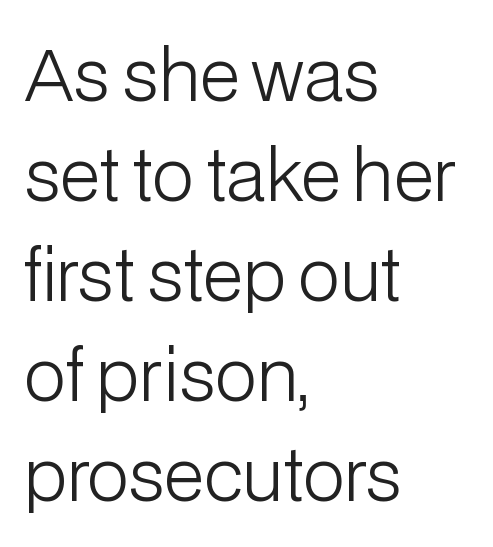
The image shows 70 px light sans-serif type, upright; set left-aligned, normal line spacing (1.43x), normal letter spacing, not underlined; low stroke contrast and a medium x-height.
